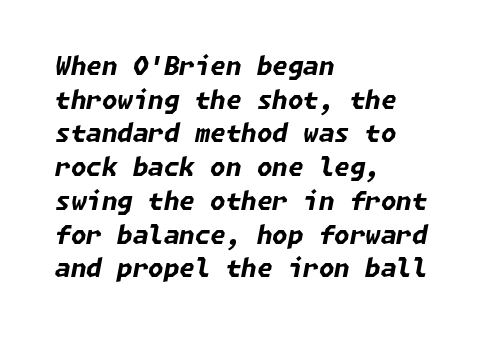
The image shows 25 px bold type, italic (leaning right); set left-aligned, normal line spacing (1.35x), normal letter spacing, not underlined.
